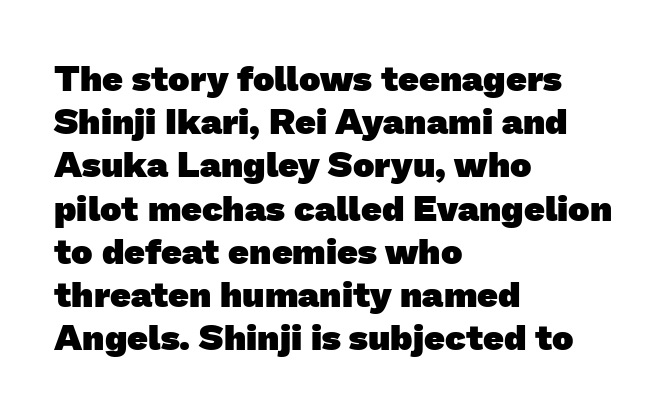
{"serif": "no", "bold": "yes", "weight": "heavy", "width": "normal", "stroke_contrast": "low", "x_height": "medium", "monospaced": "no", "underline": "no", "align": "left", "line_spacing_ratio": 1.2, "letter_spacing": "normal", "letter_spacing_em": 0.0, "glyph_px": 36}
